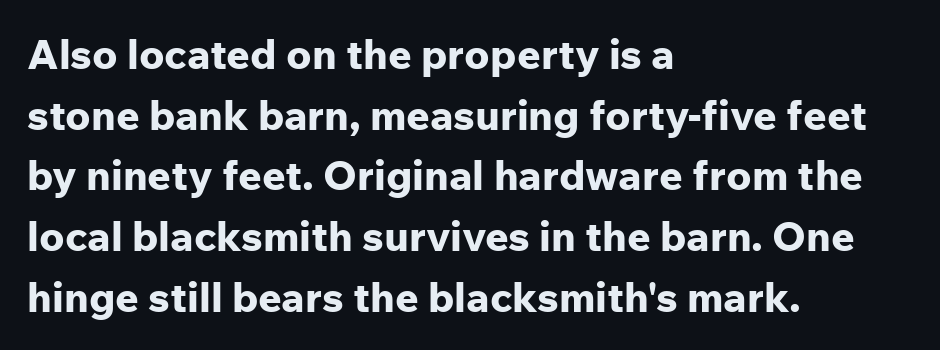
The type sits square on the baseline with zero lean. No word sits above an underline. Caption: multi-line text, flush left, ragged right. Summary of vertical rhythm: regular, with standard interline spacing. The letters advance in unequal steps, a hallmark of proportional type.
